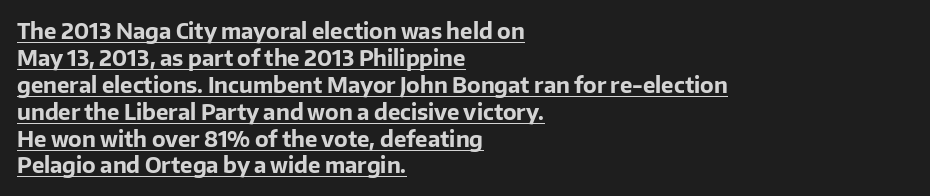
Q: Is the text bold? A: Yes.
Q: Is the text italic (slanted)? A: No, it is upright.
Q: Is the text underlined? A: Yes.
Q: How is the paragraph aligned? A: Left-aligned.
Q: Is the spacing between letters normal or unusually wide? A: Normal.
Q: Is the spacing between lines tight, normal or loose? A: Normal.
